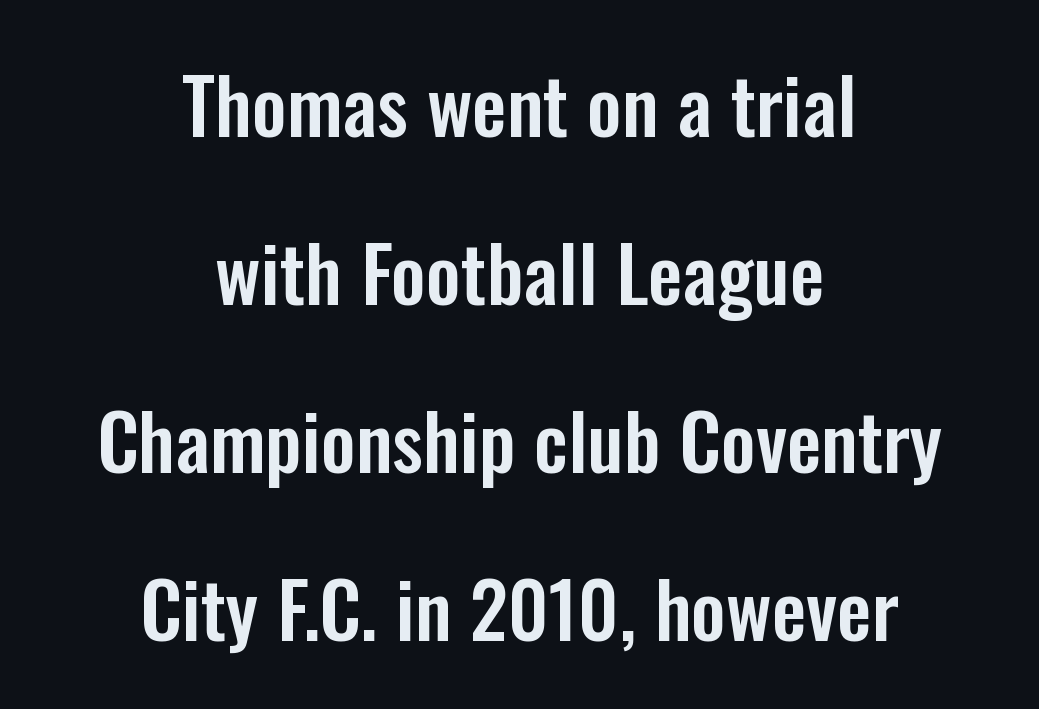
The image shows 77 px condensed sans-serif type, upright; set centered, loose line spacing (2.18x), normal letter spacing, not underlined; low stroke contrast and a medium x-height.
